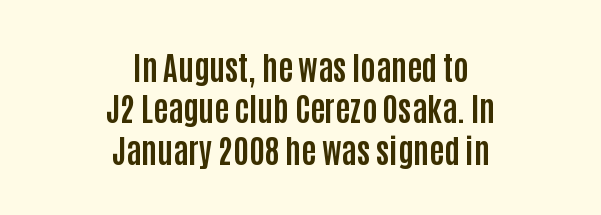
Each new line begins a customary step beneath the previous one. Heavy-handed strokes throughout: this text is bold. These lines stack symmetrically, like a column narrowing and widening about its center. Looks like regular typesetting: each glyph gets only the width it needs.
